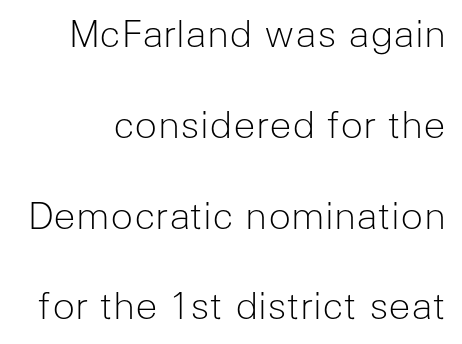
Does the leading feel generous? Absolutely, it's lavish. Every character sits straight up, as roman type does. The gaps between neighbouring characters are ordinary and unremarkable. The letters carry no serifs — their stems end cleanly without finishing strokes. These glyphs show unthickened strokes, regular width or finer.
